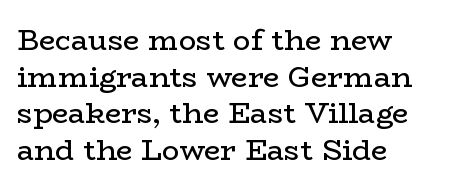
The image shows 29 px regular-weight, wide serif type, upright; set left-aligned, normal line spacing (1.26x), normal letter spacing, not underlined; low stroke contrast and a medium x-height.
